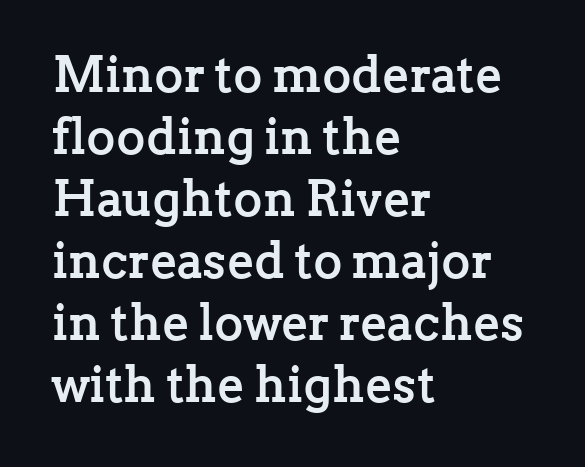
The image shows 50 px semibold serif type, upright; set left-aligned, line spacing 1.24x, normal letter spacing, not underlined; low stroke contrast and a medium x-height.
